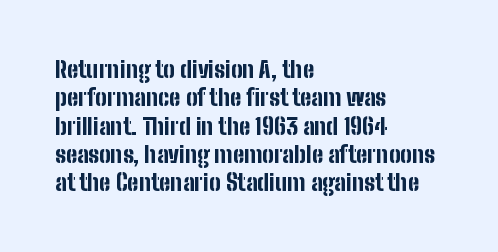
The image shows 23 px bold type, upright; set left-aligned, line spacing 1.23x, normal letter spacing, not underlined.
